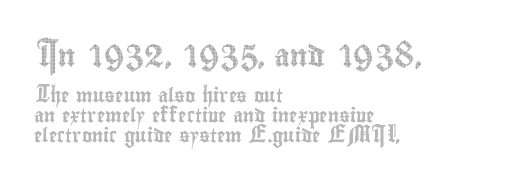
{"italic": "no", "underline": "no", "align": "left", "line_spacing": "normal", "line_spacing_ratio": 1.4, "letter_spacing": "normal", "letter_spacing_em": 0.0, "larger_block": "first", "size_ratio": 1.57, "glyph_px": 22}
